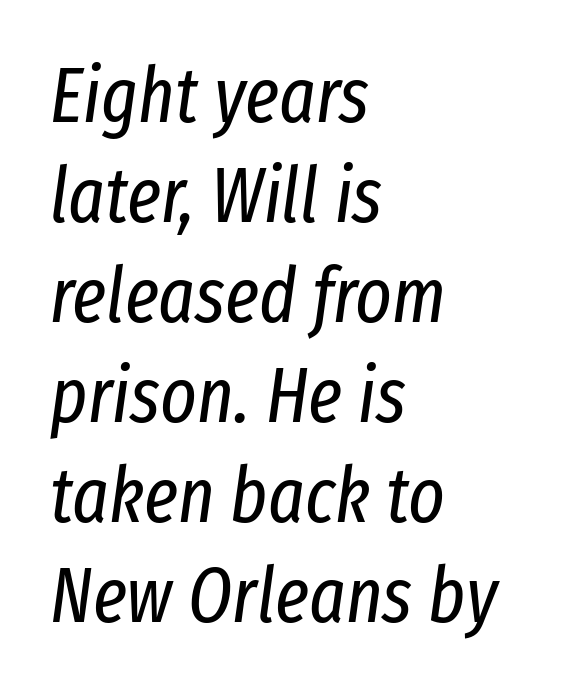
The image shows 77 px regular-weight, condensed type, italic (leaning right); set left-aligned, normal line spacing (1.3x), normal letter spacing, not underlined; low stroke contrast and a medium x-height.
